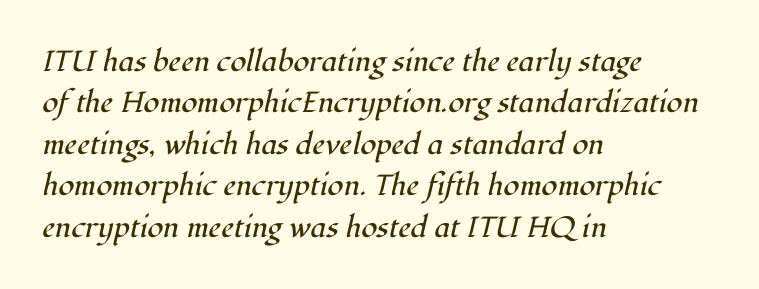
Q: Is the text bold? A: No.
Q: Is the text italic (slanted)? A: Yes, it leans right by about 12 degrees.
Q: Is the typeface a serif or a sans-serif typeface? A: Serif.
Q: Is the text underlined? A: No.
Q: How is the paragraph aligned? A: Left-aligned.
Q: Is the spacing between letters normal or unusually wide? A: Normal.
Q: Is the spacing between lines tight, normal or loose? A: Normal.
Q: Width (condensed, normal, or wide)? A: Normal.
Q: Stroke contrast? A: High.
Q: x-height? A: Medium.
Q: Monospaced? A: No.
